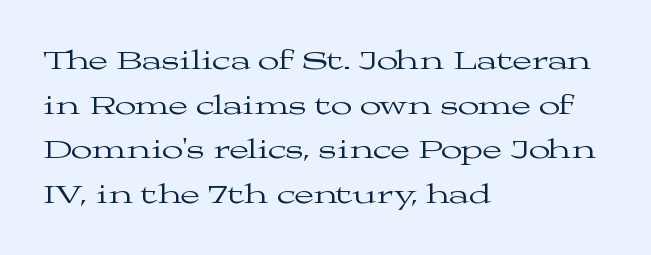
Q: Is the text bold? A: No.
Q: Is the text italic (slanted)? A: No, it is upright.
Q: Is the typeface a serif or a sans-serif typeface? A: Serif.
Q: Is the text underlined? A: No.
Q: How is the paragraph aligned? A: Left-aligned.
Q: Is the spacing between letters normal or unusually wide? A: Normal.
Q: Is the spacing between lines tight, normal or loose? A: Normal.
Q: Width (condensed, normal, or wide)? A: Wide.
Q: Stroke contrast? A: Medium.
Q: x-height? A: Medium.
Q: Monospaced? A: No.
